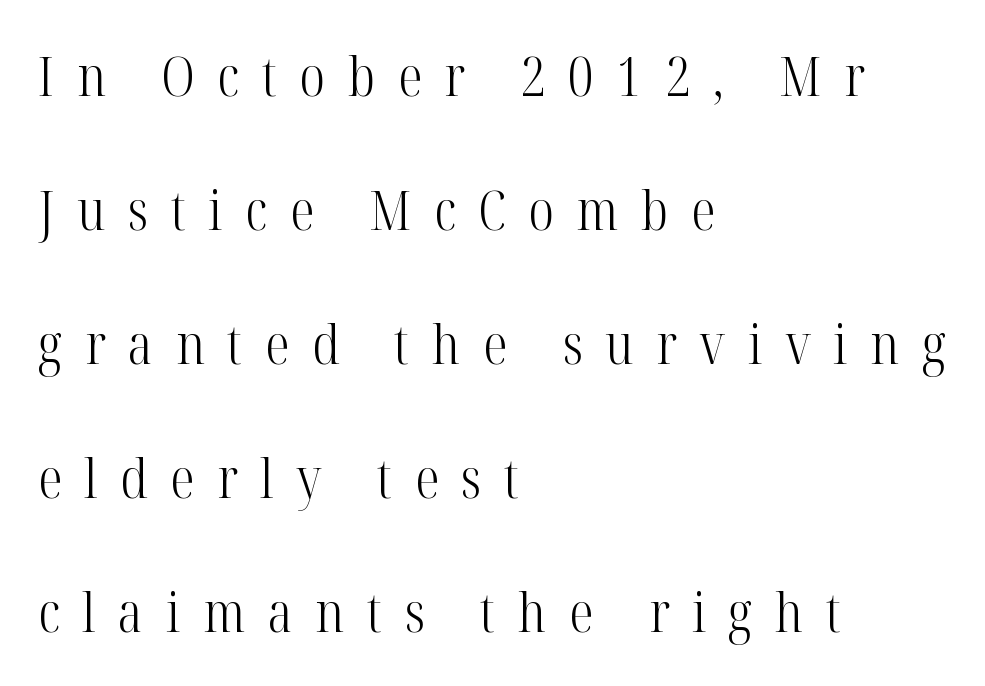
The image shows 54 px light, condensed serif type, upright; set left-aligned, loose line spacing (2.48x), unusually wide letter spacing (+0.42 em), not underlined; high stroke contrast and a medium x-height.
